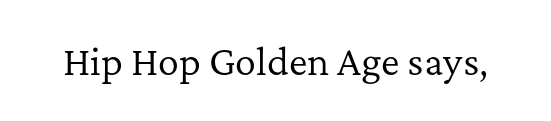
The image shows 35 px regular-weight serif type, upright; set normal letter spacing, not underlined; low stroke contrast and a medium x-height.
